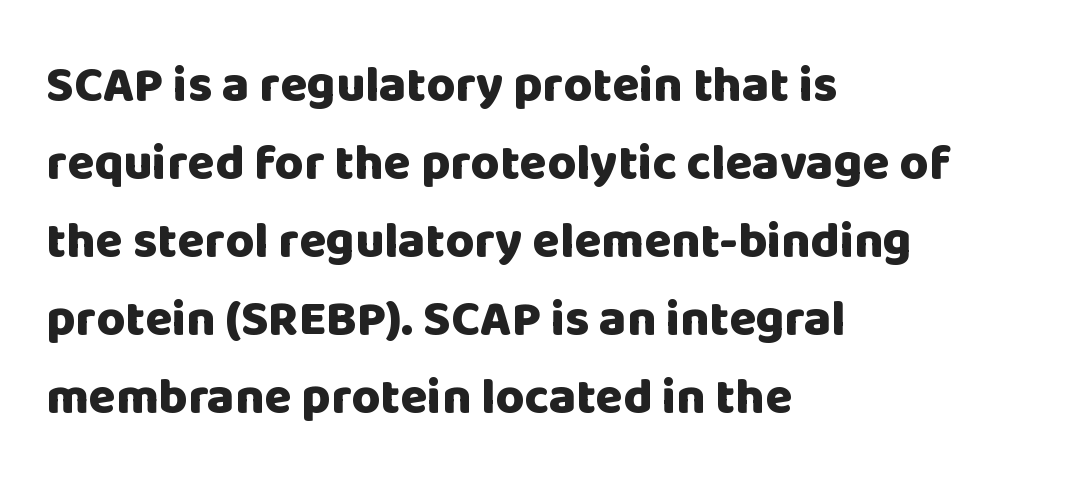
Q: Is the text bold? A: Yes.
Q: Is the text italic (slanted)? A: No, it is upright.
Q: Is the typeface a serif or a sans-serif typeface? A: Sans-serif.
Q: Is the text underlined? A: No.
Q: How is the paragraph aligned? A: Left-aligned.
Q: Is the spacing between letters normal or unusually wide? A: Normal.
Q: Is the spacing between lines tight, normal or loose? A: Normal.
Q: Width (condensed, normal, or wide)? A: Normal.
Q: Stroke contrast? A: Low.
Q: x-height? A: Large.
Q: Monospaced? A: No.
